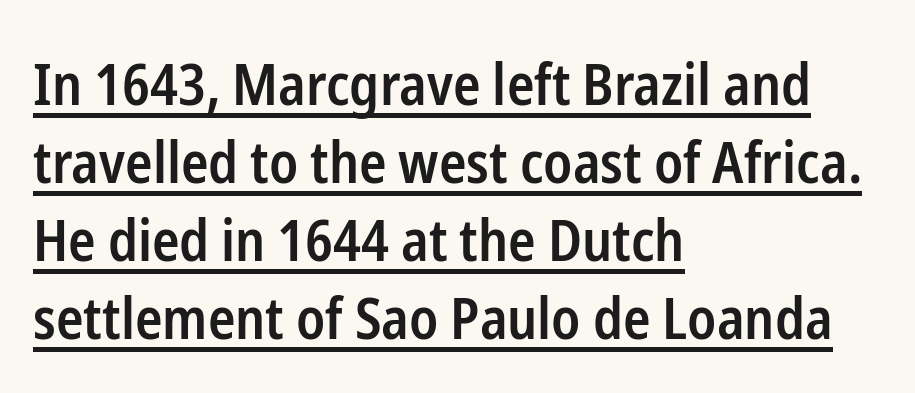
{"serif": "no", "italic": "no", "bold": "semi", "weight": "semibold", "width": "condensed", "stroke_contrast": "low", "x_height": "medium", "monospaced": "no", "underline": "yes", "align": "left", "line_spacing": "normal", "line_spacing_ratio": 1.37, "letter_spacing": "normal", "letter_spacing_em": 0.0, "glyph_px": 57}
